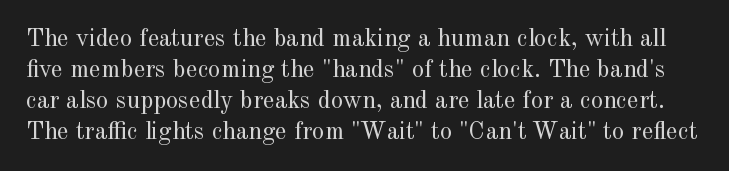
The image shows 25 px text type, upright; set line spacing 1.24x, normal letter spacing, not underlined.
